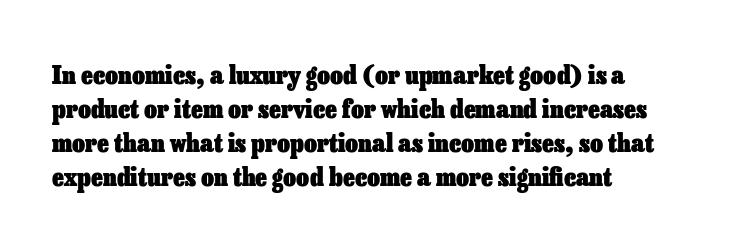
{"italic": "no", "bold": "yes", "underline": "no", "align": "left", "line_spacing": "normal", "line_spacing_ratio": 1.36, "letter_spacing": "normal", "letter_spacing_em": 0.0, "glyph_px": 25}
